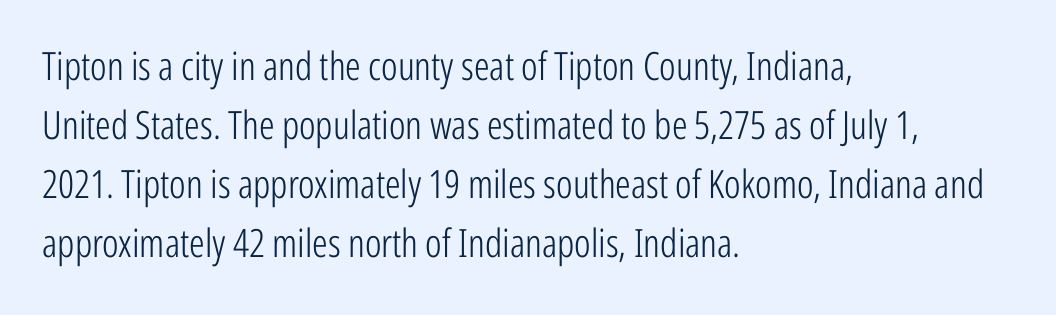
The image shows 39 px light, condensed sans-serif type, upright; set left-aligned, normal line spacing (1.51x), normal letter spacing, not underlined; low stroke contrast and a medium x-height.
